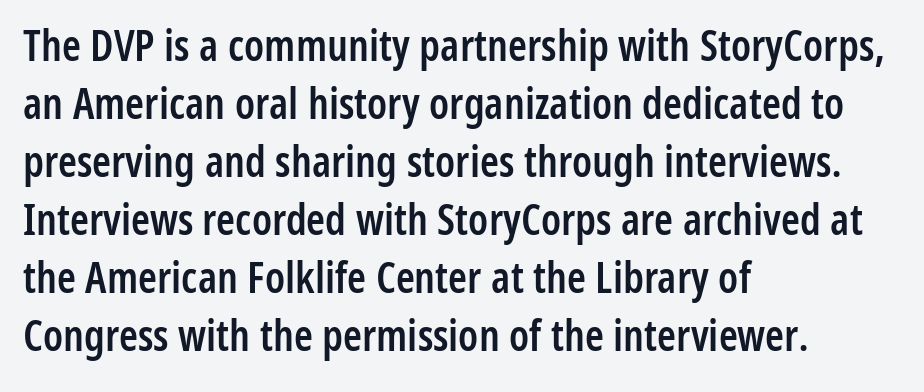
The tracking reads as untouched default to a designer's eye. Spacing verdict: proportional, widths tailored to each character. The vertical gap from one line to the next is medium. The string is rendered with underlining switched off. A classic flush-left, rag-right setting is used for this passage.
